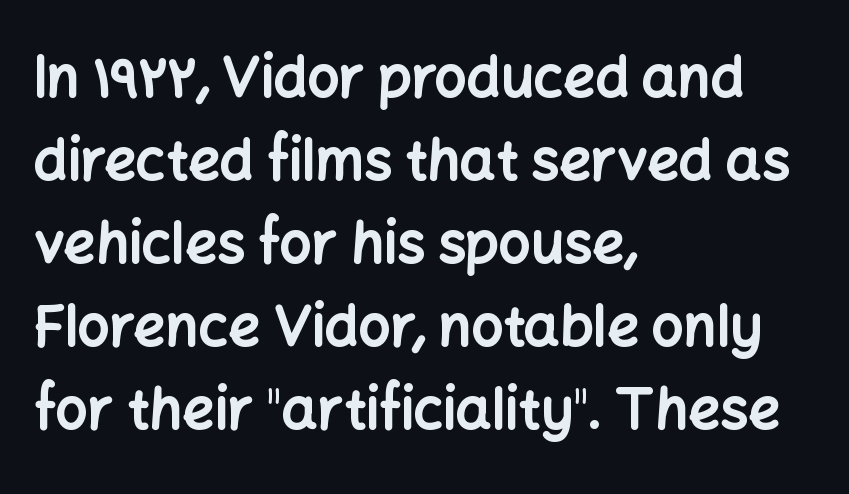
The image shows 56 px bold sans-serif type, upright; set left-aligned, normal line spacing (1.48x), normal letter spacing, not underlined; low stroke contrast and a medium x-height.
